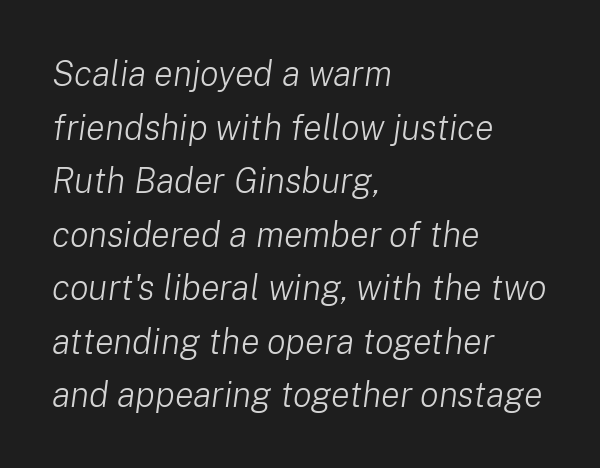
Q: Is the text bold? A: No.
Q: Is the text italic (slanted)? A: Yes, it leans right by about 8 degrees.
Q: Is the text underlined? A: No.
Q: How is the paragraph aligned? A: Left-aligned.
Q: Is the spacing between letters normal or unusually wide? A: Normal.
Q: Is the spacing between lines tight, normal or loose? A: Normal.
Q: Width (condensed, normal, or wide)? A: Normal.
Q: Stroke contrast? A: Low.
Q: x-height? A: Medium.
Q: Monospaced? A: No.
